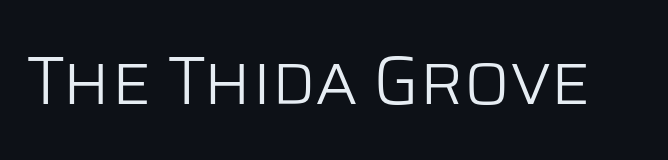
Letters have the restrained weight of plain body copy at most. Every character sits straight up, as roman type does. Each word holds together tightly as a unit, with standard inter-letter gaps. A typesetter would call this proportional, since set widths differ per character. Grotesque or geometric, the face here clearly has no serifs. The zone under the glyphs is completely vacant.
